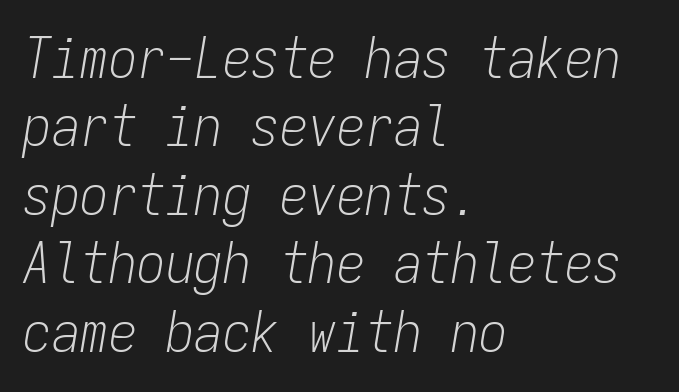
{"italic": "yes", "lean": "right", "slant_degrees": 9, "bold": "no", "weight": "light", "width": "condensed", "stroke_contrast": "low", "x_height": "medium", "monospaced": "yes", "underline": "no", "align": "left", "line_spacing_ratio": 1.2, "letter_spacing": "normal", "letter_spacing_em": 0.0, "glyph_px": 57}
